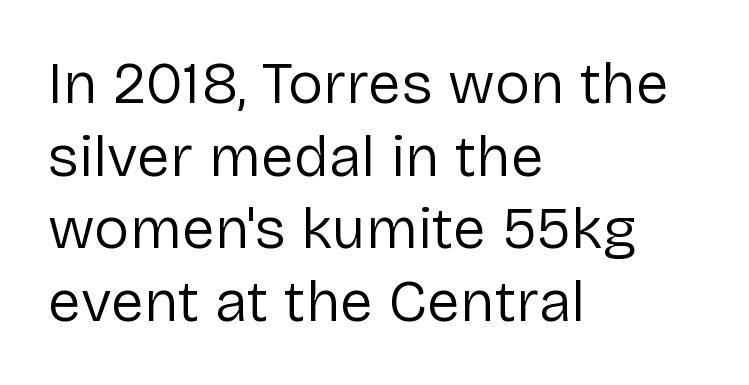
Q: Is the text bold? A: No.
Q: Is the text italic (slanted)? A: No, it is upright.
Q: Is the typeface a serif or a sans-serif typeface? A: Sans-serif.
Q: Is the text underlined? A: No.
Q: How is the paragraph aligned? A: Left-aligned.
Q: Is the spacing between letters normal or unusually wide? A: Normal.
Q: Width (condensed, normal, or wide)? A: Normal.
Q: Stroke contrast? A: Low.
Q: x-height? A: Medium.
Q: Monospaced? A: No.
